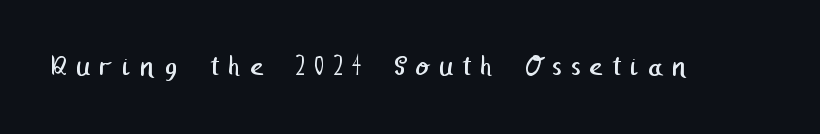
{"serif": "no", "bold": "no", "weight": "regular", "width": "normal", "stroke_contrast": "low", "x_height": "medium", "underline": "no", "letter_spacing": "wide", "letter_spacing_em": 0.29, "glyph_px": 31}
